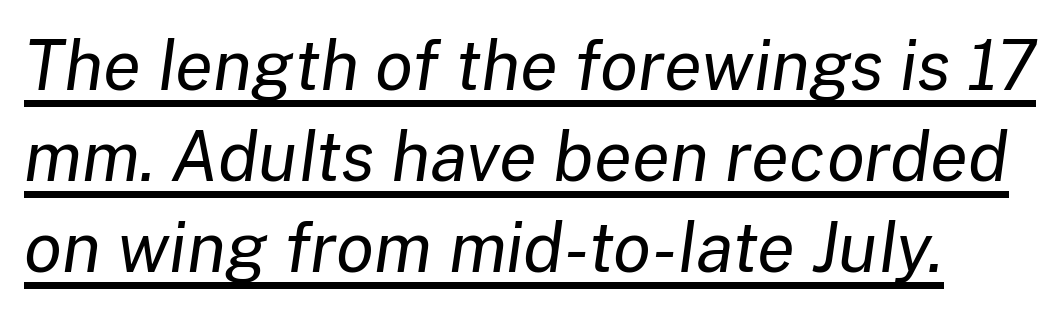
The image shows 69 px regular-weight type, italic (leaning right); set normal line spacing (1.32x), normal letter spacing, underlined; low stroke contrast and a medium x-height.
